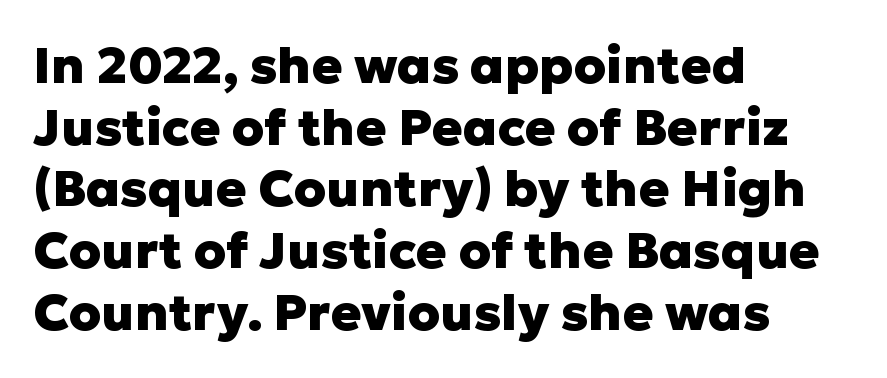
Q: Is the text bold? A: Yes.
Q: Is the text italic (slanted)? A: No, it is upright.
Q: Is the typeface a serif or a sans-serif typeface? A: Sans-serif.
Q: Is the text underlined? A: No.
Q: How is the paragraph aligned? A: Left-aligned.
Q: Is the spacing between letters normal or unusually wide? A: Normal.
Q: Width (condensed, normal, or wide)? A: Normal.
Q: Stroke contrast? A: Low.
Q: x-height? A: Medium.
Q: Monospaced? A: No.
